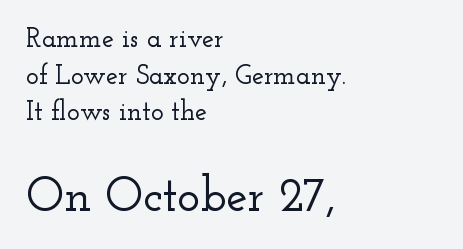
The image shows 48 px wide serif type, upright; set left-aligned, normal line spacing (1.36x), normal letter spacing, not underlined; the second (bottom) block is 1.78x larger; low stroke contrast and a small x-height.
